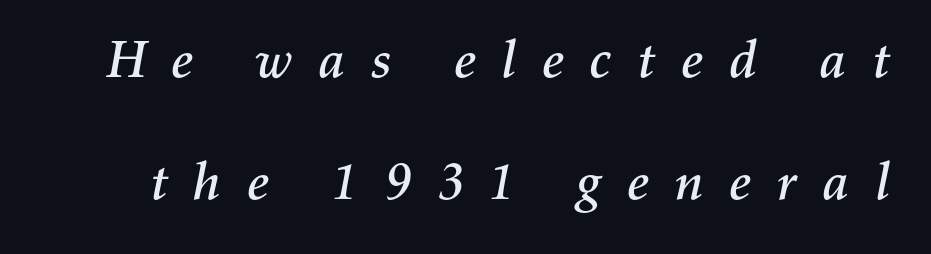
This is oblique type, the kind used for emphasis or titles. The letters advance in unequal steps, a hallmark of proportional type. Students, observe: this is what heavily led, spacious text looks like. Look at the tracking — it's clearly loosened, letters drifting apart. Bare-footed words on every line.
